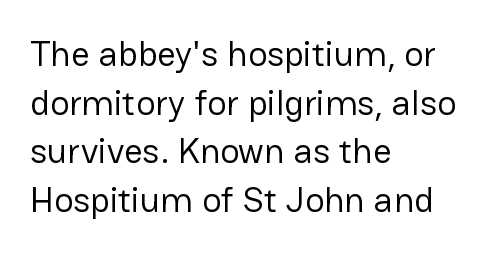
Q: Is the text bold? A: No.
Q: Is the text italic (slanted)? A: No, it is upright.
Q: Is the typeface a serif or a sans-serif typeface? A: Sans-serif.
Q: Is the text underlined? A: No.
Q: How is the paragraph aligned? A: Left-aligned.
Q: Is the spacing between letters normal or unusually wide? A: Normal.
Q: Is the spacing between lines tight, normal or loose? A: Normal.
Q: Width (condensed, normal, or wide)? A: Normal.
Q: Stroke contrast? A: Low.
Q: x-height? A: Medium.
Q: Monospaced? A: No.
